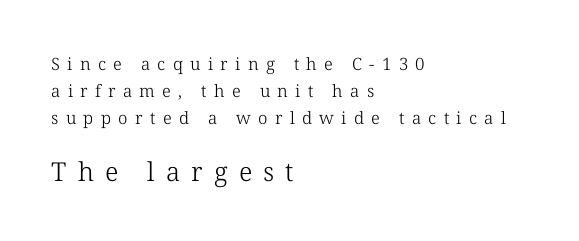
Q: Is the text bold? A: No.
Q: Is the text italic (slanted)? A: No, it is upright.
Q: Is the text underlined? A: No.
Q: How is the paragraph aligned? A: Left-aligned.
Q: Is the spacing between letters normal or unusually wide? A: Unusually wide.
Q: Is the spacing between lines tight, normal or loose? A: Normal.
Q: Which block of text is set in a larger size, the first (top) or the second (bottom)? A: The second (bottom) one.
